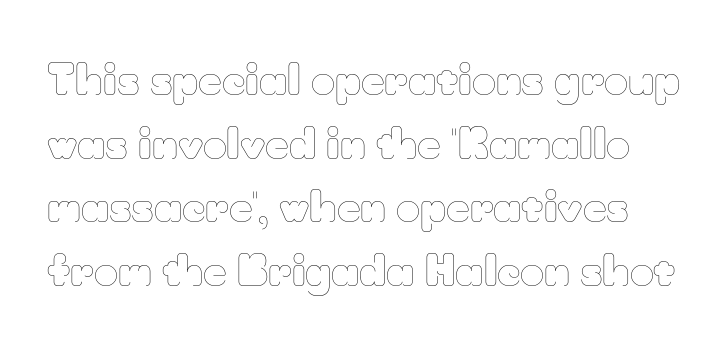
Q: Is the text bold? A: No.
Q: Is the text italic (slanted)? A: No, it is upright.
Q: Is the text underlined? A: No.
Q: Is the spacing between letters normal or unusually wide? A: Normal.
Q: Is the spacing between lines tight, normal or loose? A: Normal.
Q: Width (condensed, normal, or wide)? A: Normal.
Q: Stroke contrast? A: Low.
Q: x-height? A: Small.
Q: Monospaced? A: No.
